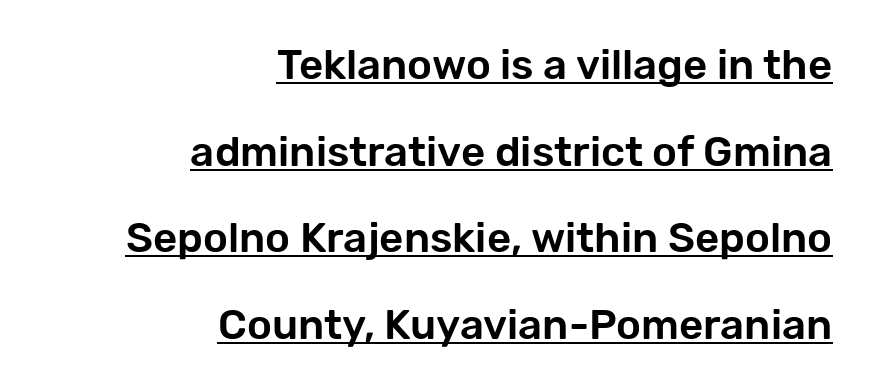
It's the straight-up-and-down kind of type. The letters advance in unequal steps, a hallmark of proportional type. Regarding serifs, this sample does without them. Leading: increased. Right-aligned paragraph, ragged on the left. Characters follow at the spacing the type designer built in.
